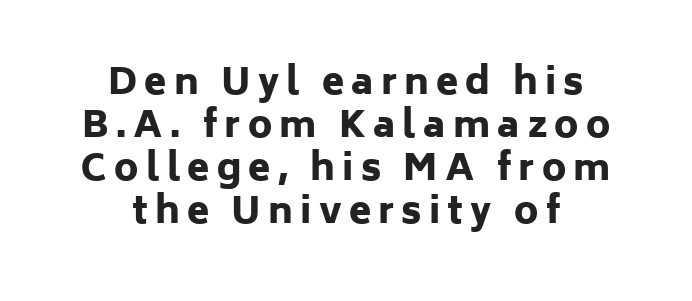
No italicization has been applied; the sample stays upright. The strokes are fattened all the way to bold. Here the glyphs are tracked loosely, breaking word shapes into spaced letters. Rule under the text: the space is simply empty.
